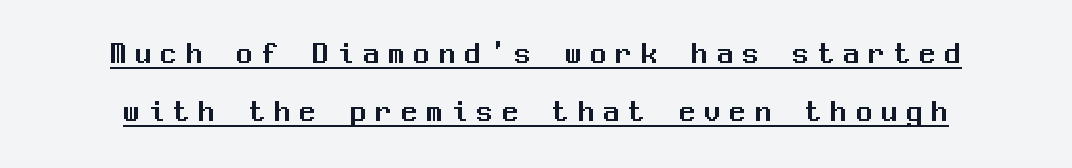
The image shows 32 px sans-serif type, upright, monospaced; set line spacing 1.81x, unusually wide letter spacing (+0.29 em), underlined; medium stroke contrast and a medium x-height.
